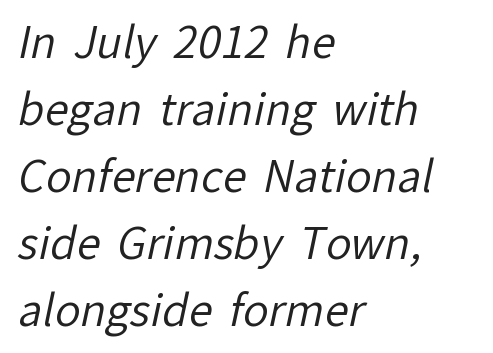
A clean baseline with only descenders dipping below it. One glance says typical: line gaps are just what's usual. The gaps between neighbouring characters are ordinary and unremarkable. This sample uses a sans-serif face. The letters advance in unequal steps, a hallmark of proportional type. These lines stack with their left ends in a neat column.
